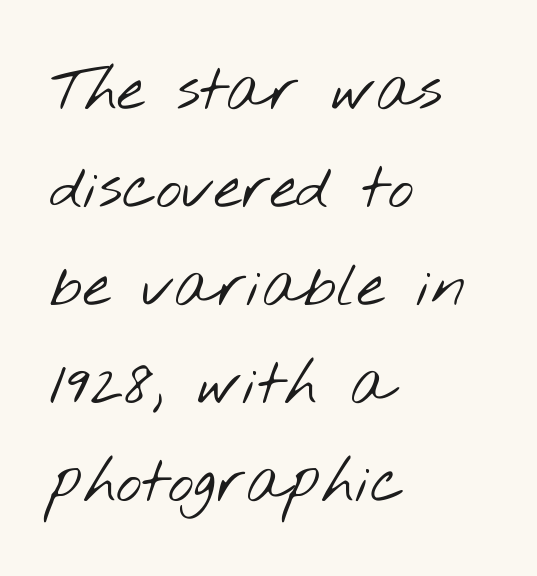
The image shows 62 px light, wide sans-serif type; set left-aligned, normal line spacing (1.58x), normal letter spacing, not underlined; low stroke contrast and a small x-height.
